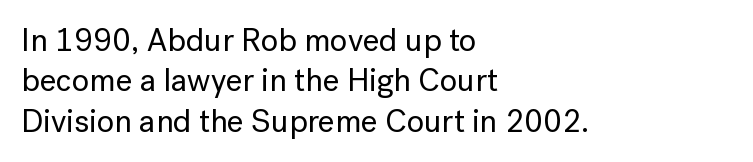
{"serif": "no", "italic": "no", "width": "normal", "stroke_contrast": "low", "x_height": "medium", "monospaced": "no", "underline": "no", "align": "left", "line_spacing": "normal", "line_spacing_ratio": 1.26, "letter_spacing": "normal", "letter_spacing_em": 0.0, "glyph_px": 32}
